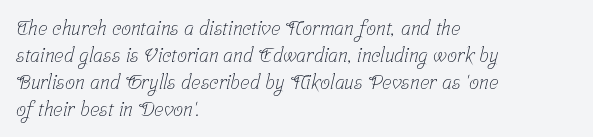
What's the leading like? Ordinary, nothing unusual. This rendering uses left alignment, leaving the right contour irregular. A bare baseline throughout the passage. No heavy texture on the line: the type isn't bold.
